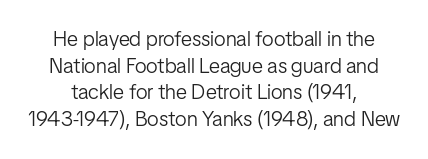
Quick note: underline off. Is this a heavy cut? Hardly; it is regular or lighter. Which margin do the lines hug? Neither — every line sits in the middle. Normally led — the rows are evenly, conventionally spaced. There is no visible air inserted between adjacent glyphs. This is the regular roman posture of the typeface.
